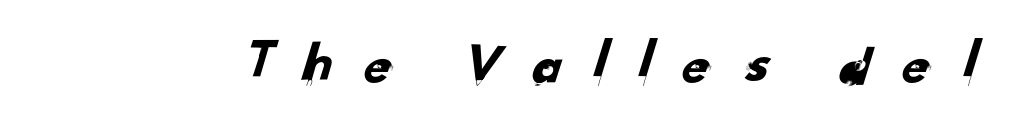
The image shows 59 px sans-serif type; set unusually wide letter spacing (+0.47 em), not underlined; low stroke contrast and a small x-height.
